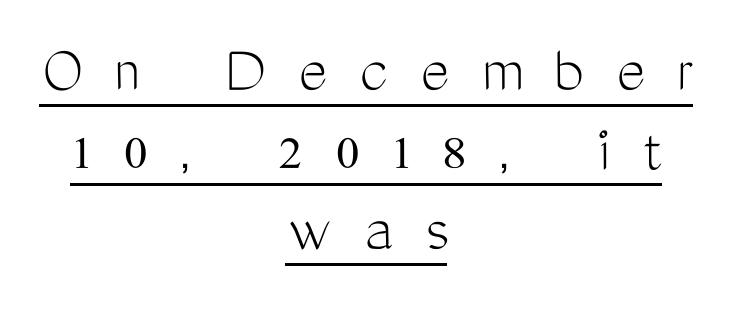
{"serif": "no", "italic": "no", "bold": "no", "weight": "light", "width": "condensed", "stroke_contrast": "medium", "x_height": "medium", "monospaced": "no", "underline": "yes", "align": "center", "line_spacing_ratio": 1.17, "letter_spacing": "wide", "letter_spacing_em": 0.48, "glyph_px": 68}
